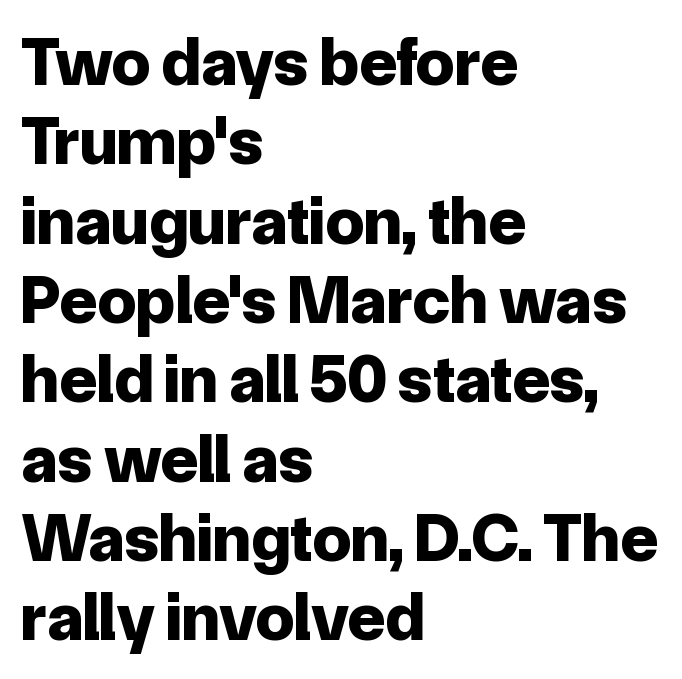
Letters rest on an invisible, unmarked baseline. Nope, not italic — everything's standing straight. Typesetter's note: full bold, strokes at maximum text heaviness. These lines are set flush left with a ragged right edge.
